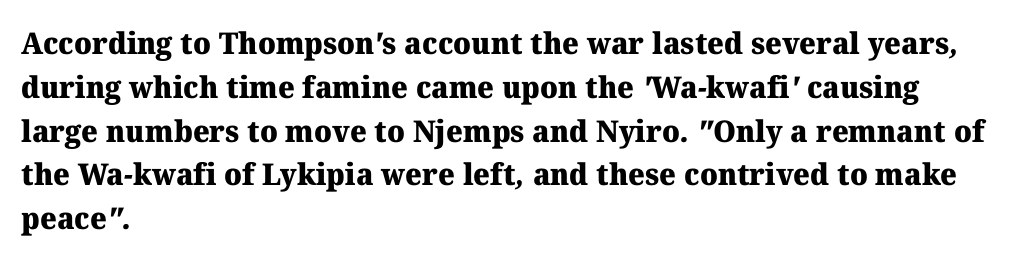
{"serif": "yes", "bold": "yes", "weight": "heavy", "width": "normal", "stroke_contrast": "medium", "x_height": "medium", "monospaced": "no", "underline": "no", "align": "left", "line_spacing": "normal", "line_spacing_ratio": 1.46, "letter_spacing": "normal", "letter_spacing_em": 0.0, "glyph_px": 30}
